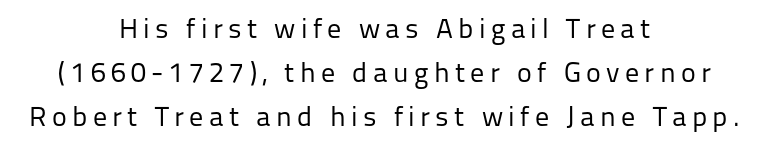
The image shows 28 px regular-weight sans-serif type, upright; set centered, normal line spacing (1.57x), not underlined; low stroke contrast and a medium x-height.
